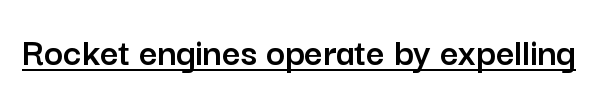
Q: Is the text italic (slanted)? A: No, it is upright.
Q: Is the typeface a serif or a sans-serif typeface? A: Sans-serif.
Q: Is the text underlined? A: Yes.
Q: Is the spacing between letters normal or unusually wide? A: Normal.
Q: Width (condensed, normal, or wide)? A: Normal.
Q: Stroke contrast? A: Low.
Q: x-height? A: Medium.
Q: Monospaced? A: No.
